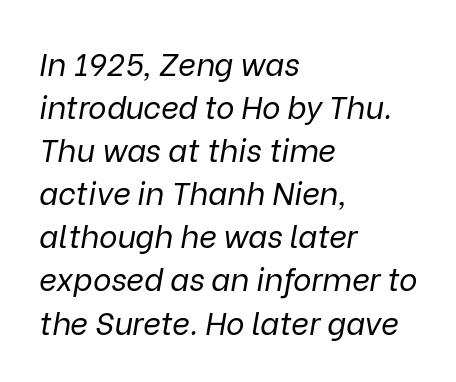
The image shows 31 px regular-weight type, italic (leaning right); set left-aligned, normal line spacing (1.39x), normal letter spacing, not underlined; low stroke contrast and a medium x-height.
